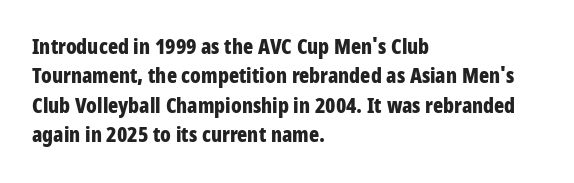
Q: Is the text bold? A: Yes.
Q: Is the text italic (slanted)? A: No, it is upright.
Q: Is the text underlined? A: No.
Q: How is the paragraph aligned? A: Left-aligned.
Q: Is the spacing between letters normal or unusually wide? A: Normal.
Q: Is the spacing between lines tight, normal or loose? A: Normal.
